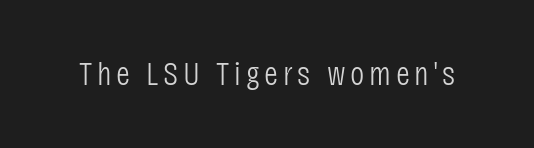
In terms of letterform style, serifs are entirely absent. You could not count columns in this text — the font is proportionally spaced. The strip under each line holds only bare page. Is the stroke heavy? The answer is a plain regular-or-lighter. These lines were composed using upright roman letters.
